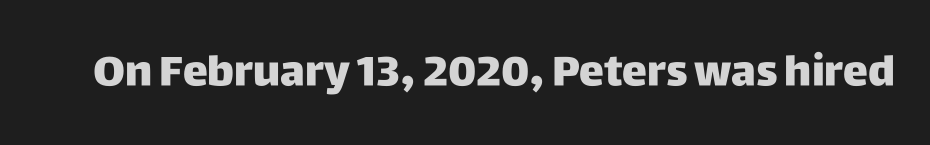
The face used here is a sans, in the tradition of grotesques and geometrics. A bare baseline throughout the passage. The type sits square on the baseline with zero lean. Here the glyphs are tracked normally, forming tight word shapes. The letters are bold, with thick, heavy strokes. Each letter keeps its own natural width here, so spacing adapts to shape.
